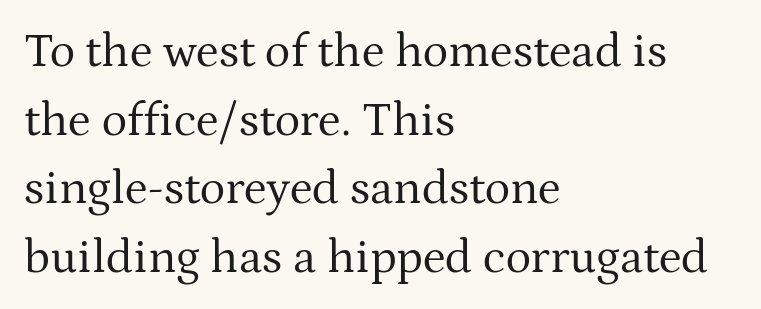
Q: Is the text bold? A: No.
Q: Is the text italic (slanted)? A: No, it is upright.
Q: Is the typeface a serif or a sans-serif typeface? A: Serif.
Q: Is the text underlined? A: No.
Q: How is the paragraph aligned? A: Left-aligned.
Q: Is the spacing between letters normal or unusually wide? A: Normal.
Q: Is the spacing between lines tight, normal or loose? A: Normal.
Q: Width (condensed, normal, or wide)? A: Normal.
Q: Stroke contrast? A: Medium.
Q: x-height? A: Medium.
Q: Monospaced? A: No.
